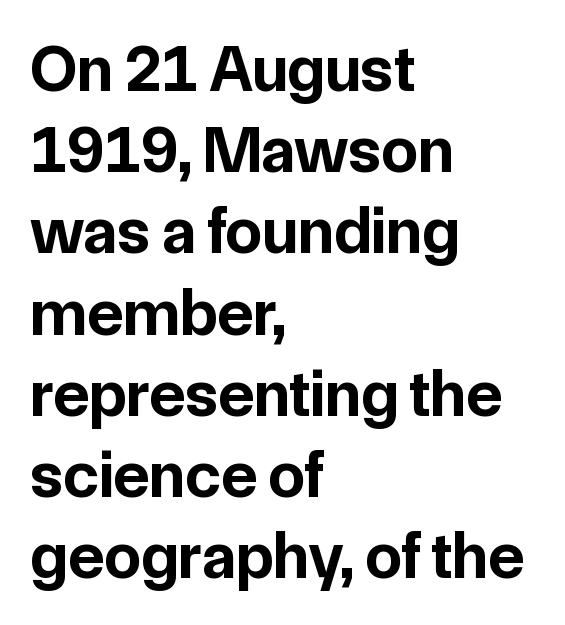
These lines were composed using upright roman letters. The face used here is proportionally spaced, like ordinary book or web type. Thick stems and heavy bowls — unmistakably bold. There is no visible air inserted between adjacent glyphs.
